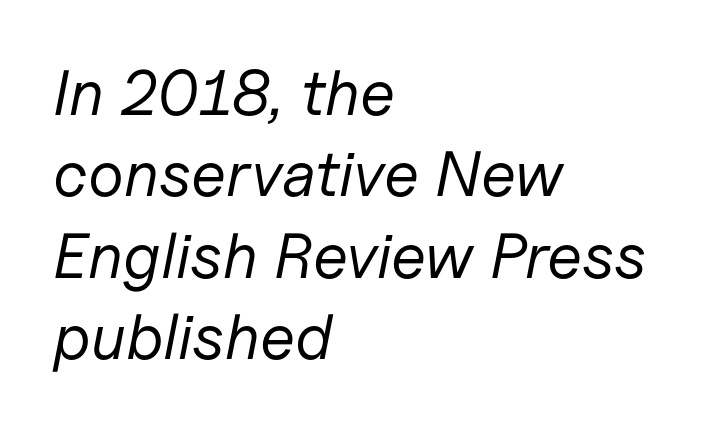
Heft: none added — not bold. Anything drawn beneath the words? Only blank space. These lines sit exactly where default settings would place them. Think of a printed novel: that variable character pitch is what you see here.
